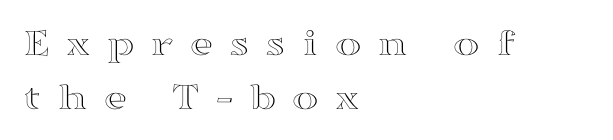
{"italic": "no", "width": "wide", "x_height": "medium", "monospaced": "no", "underline": "no", "align": "left", "line_spacing": "normal", "line_spacing_ratio": 1.34, "letter_spacing": "wide", "letter_spacing_em": 0.4, "glyph_px": 40}
